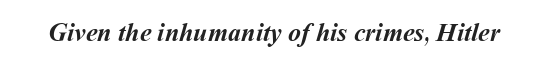
Q: Is the text bold? A: Yes.
Q: Is the text underlined? A: No.
Q: Is the spacing between letters normal or unusually wide? A: Normal.
